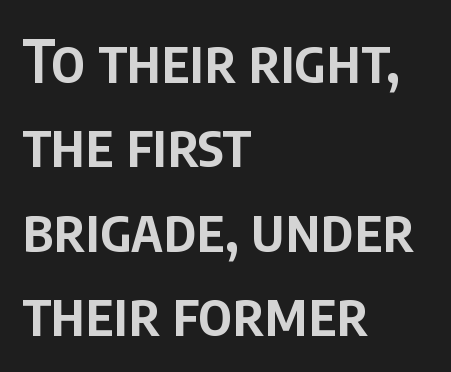
Q: Is the text bold? A: Semi-bold.
Q: Is the text italic (slanted)? A: No, it is upright.
Q: Is the typeface a serif or a sans-serif typeface? A: Sans-serif.
Q: Is the text underlined? A: No.
Q: How is the paragraph aligned? A: Left-aligned.
Q: Is the spacing between letters normal or unusually wide? A: Normal.
Q: Is the spacing between lines tight, normal or loose? A: Normal.
Q: Width (condensed, normal, or wide)? A: Condensed.
Q: Stroke contrast? A: Low.
Q: x-height? A: Large.
Q: Monospaced? A: No.
